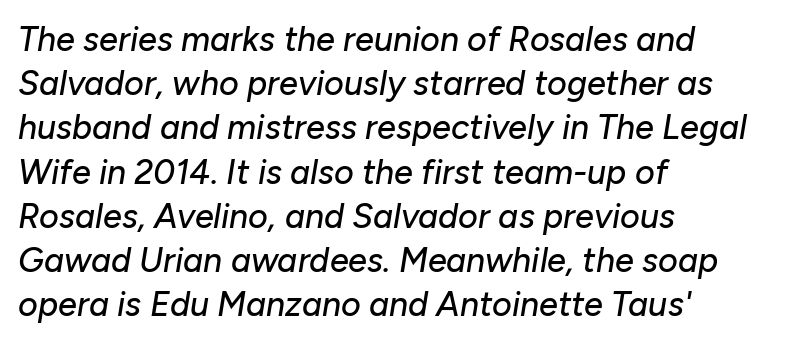
{"italic": "yes", "lean": "right", "slant_degrees": 10, "width": "normal", "stroke_contrast": "low", "x_height": "medium", "monospaced": "no", "underline": "no", "align": "left", "line_spacing": "normal", "line_spacing_ratio": 1.3, "letter_spacing": "normal", "letter_spacing_em": 0.0, "glyph_px": 34}
